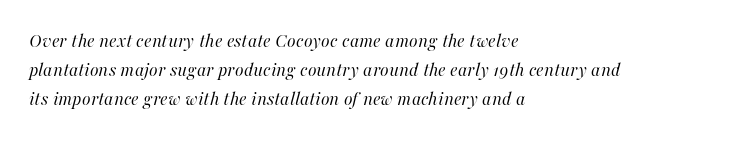
Regular leading. The glyphs are unaccompanied by any horizontal stroke below them. Casual observation: everything's shoved over to the left. This reads as an unemphasized weight, regular at the heaviest. The letterforms sit shoulder to shoulder at normal distance. The passage shown leans; its letterforms are oblique.
